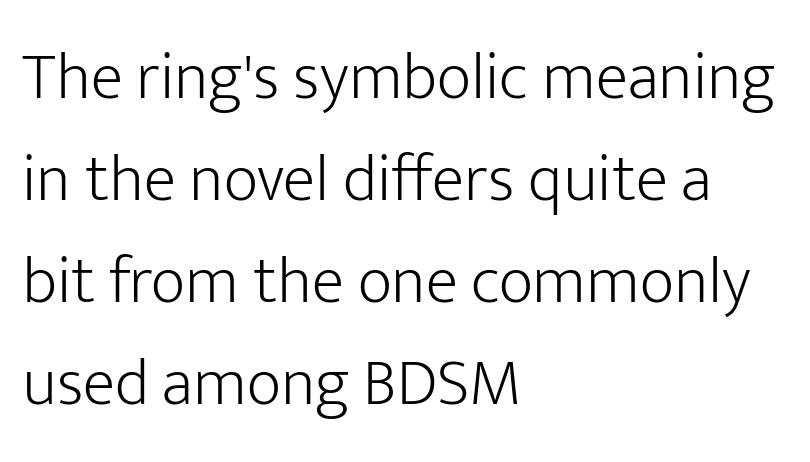
The image shows 67 px light sans-serif type, upright; set left-aligned, normal line spacing (1.52x), normal letter spacing, not underlined; low stroke contrast and a medium x-height.
